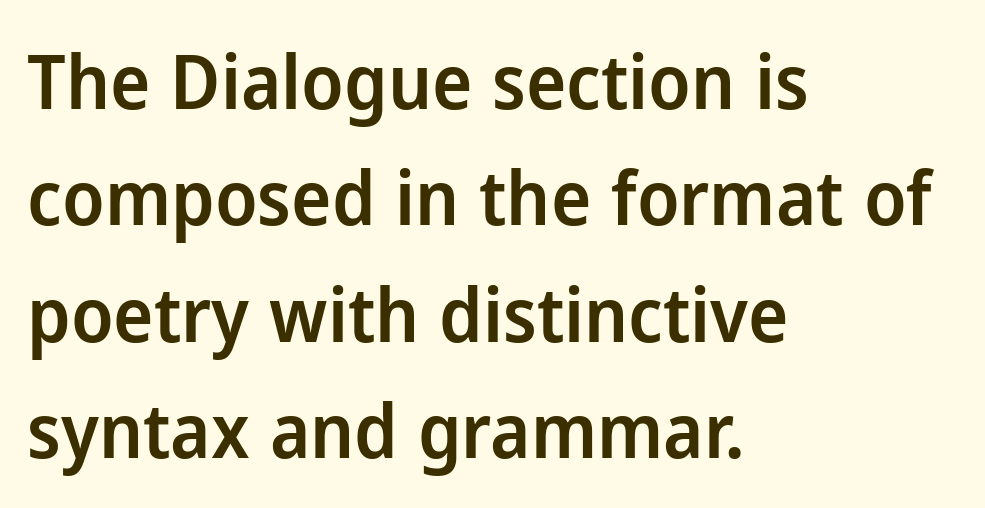
Q: Is the text bold? A: Semi-bold.
Q: Is the text italic (slanted)? A: No, it is upright.
Q: Is the typeface a serif or a sans-serif typeface? A: Sans-serif.
Q: Is the text underlined? A: No.
Q: How is the paragraph aligned? A: Left-aligned.
Q: Is the spacing between letters normal or unusually wide? A: Normal.
Q: Is the spacing between lines tight, normal or loose? A: Normal.
Q: Width (condensed, normal, or wide)? A: Normal.
Q: Stroke contrast? A: Low.
Q: x-height? A: Medium.
Q: Monospaced? A: No.
